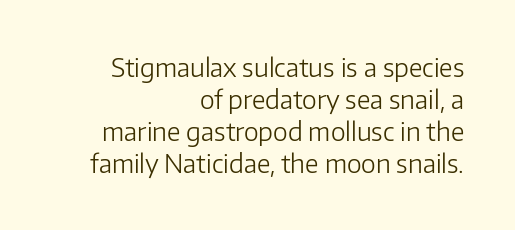
The image shows 25 px text type, upright; set right-aligned, normal line spacing (1.28x), normal letter spacing, not underlined.
